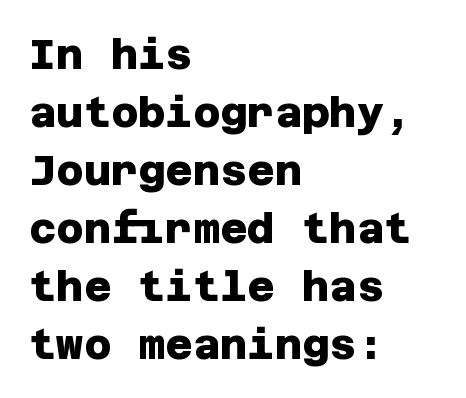
The image shows 42 px heavy sans-serif type; set left-aligned, normal line spacing (1.38x), normal letter spacing, not underlined; low stroke contrast and a large x-height.
